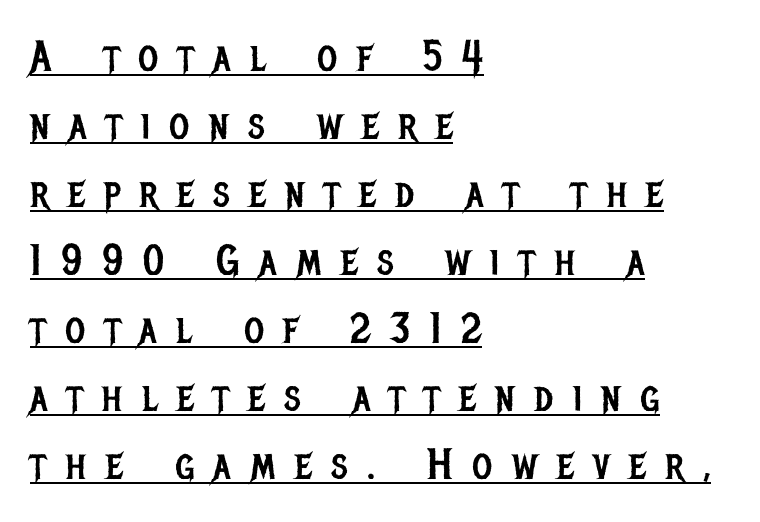
Q: Is the text bold? A: No.
Q: Is the text italic (slanted)? A: No, it is upright.
Q: Is the typeface a serif or a sans-serif typeface? A: Sans-serif.
Q: Is the text underlined? A: Yes.
Q: How is the paragraph aligned? A: Left-aligned.
Q: Is the spacing between letters normal or unusually wide? A: Unusually wide.
Q: Is the spacing between lines tight, normal or loose? A: Normal.
Q: Width (condensed, normal, or wide)? A: Condensed.
Q: Stroke contrast? A: Low.
Q: x-height? A: Large.
Q: Monospaced? A: No.
